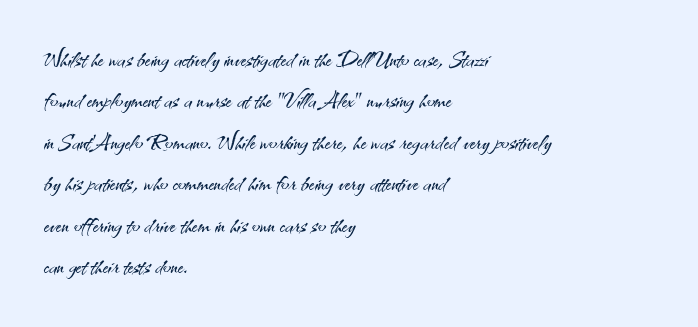
Proportional: the letters do not fall into vertical columns. What kind of face is this? One without serifs — a sans. Stems here are at most as thick as an everyday book face. Compared with typical body copy, the letter spacing here is the same. The vertical gap from one line to the next is medium.
